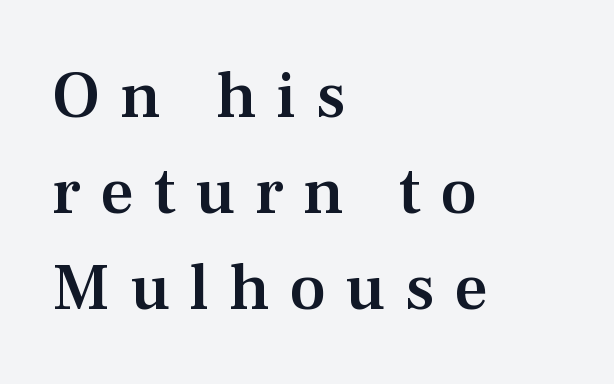
{"serif": "yes", "italic": "no", "bold": "semi", "weight": "semibold", "width": "normal", "stroke_contrast": "medium", "x_height": "medium", "monospaced": "no", "underline": "no", "align": "left", "line_spacing": "normal", "line_spacing_ratio": 1.43, "letter_spacing": "wide", "letter_spacing_em": 0.29, "glyph_px": 67}
